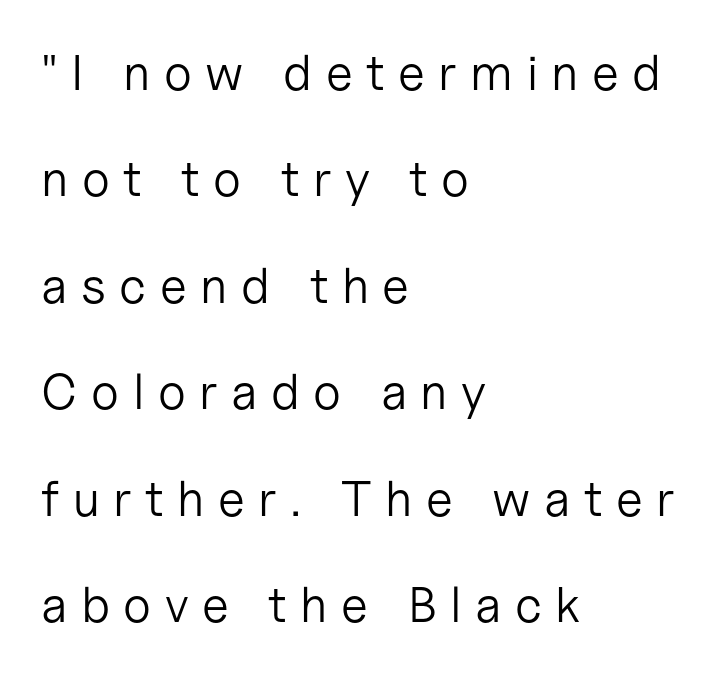
Q: Is the text bold? A: No.
Q: Is the text italic (slanted)? A: No, it is upright.
Q: Is the typeface a serif or a sans-serif typeface? A: Sans-serif.
Q: Is the text underlined? A: No.
Q: How is the paragraph aligned? A: Left-aligned.
Q: Is the spacing between letters normal or unusually wide? A: Unusually wide.
Q: Is the spacing between lines tight, normal or loose? A: Loose.
Q: Width (condensed, normal, or wide)? A: Normal.
Q: Stroke contrast? A: Low.
Q: x-height? A: Medium.
Q: Monospaced? A: No.
